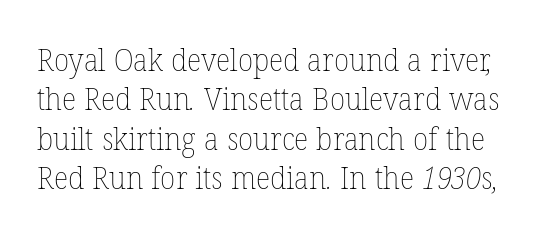
The passage shown is typed in a proportional face where columns would drift. The words here are not underlined. Stroke mass is kept to a normal reading level or below. Interline gaps are of average width in this sample. What stands out about the letter spacing? Nothing — it is the standard amount.
